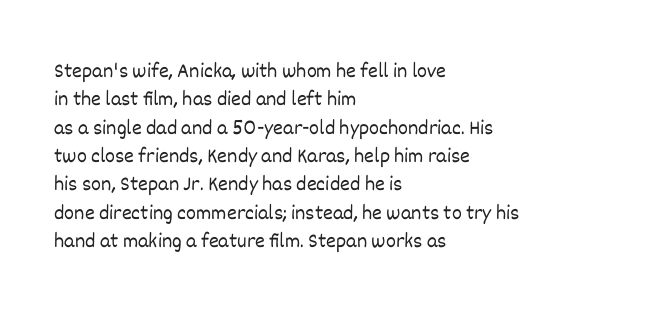
Evenly set lines give the paragraph a standard silhouette. Students, note that the glyphs here touch the page at normal intervals. In terms of posture, this sample is upright. Typeset ragged right — the left edge is the straight one.
